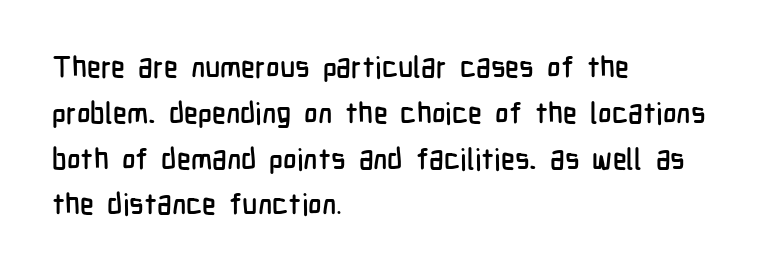
Q: Is the text italic (slanted)? A: No, it is upright.
Q: Is the typeface a serif or a sans-serif typeface? A: Sans-serif.
Q: Is the text underlined? A: No.
Q: How is the paragraph aligned? A: Left-aligned.
Q: Is the spacing between letters normal or unusually wide? A: Normal.
Q: Is the spacing between lines tight, normal or loose? A: Normal.
Q: Width (condensed, normal, or wide)? A: Condensed.
Q: Stroke contrast? A: Low.
Q: x-height? A: Medium.
Q: Monospaced? A: No.
